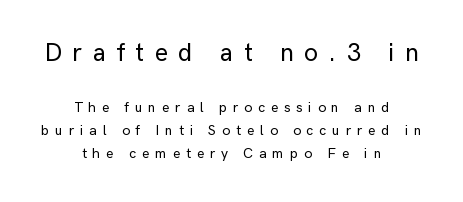
The image shows 25 px text type, upright; set centered, normal line spacing (1.65x), unusually wide letter spacing (+0.42 em), not underlined; the first (top) block is 1.79x larger.
